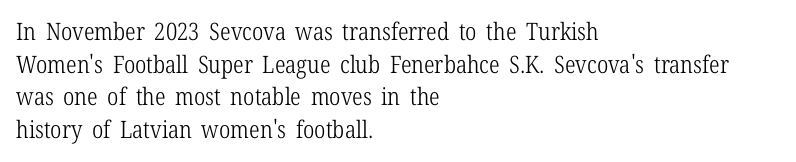
Q: Is the text bold? A: No.
Q: Is the text italic (slanted)? A: No, it is upright.
Q: Is the text underlined? A: No.
Q: How is the paragraph aligned? A: Left-aligned.
Q: Is the spacing between letters normal or unusually wide? A: Normal.
Q: Is the spacing between lines tight, normal or loose? A: Normal.
